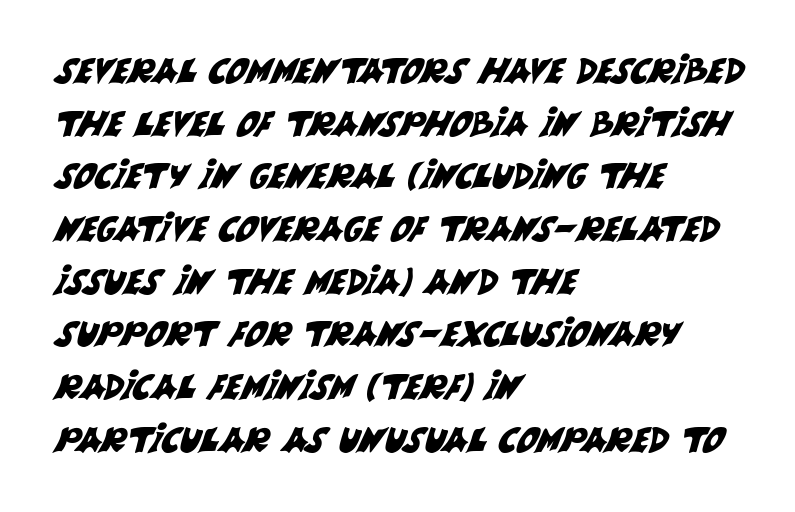
In terms of letterspacing, this is plain default setting. The passage shown is typed in a proportional face where columns would drift. The paragraph shown leans on its left margin. A bare baseline throughout the passage. The passage shown stacks its lines at a standard gap. Typographically, this falls in the sans-serif category.
